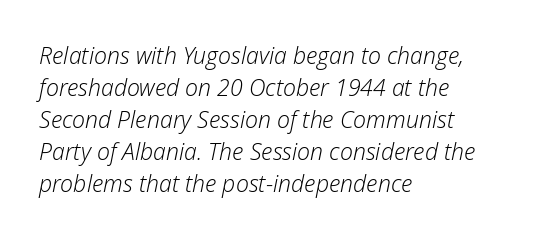
{"italic": "yes", "lean": "right", "slant_degrees": 12, "bold": "no", "underline": "no", "align": "left", "line_spacing": "normal", "line_spacing_ratio": 1.39, "letter_spacing": "normal", "letter_spacing_em": 0.0, "glyph_px": 23}
